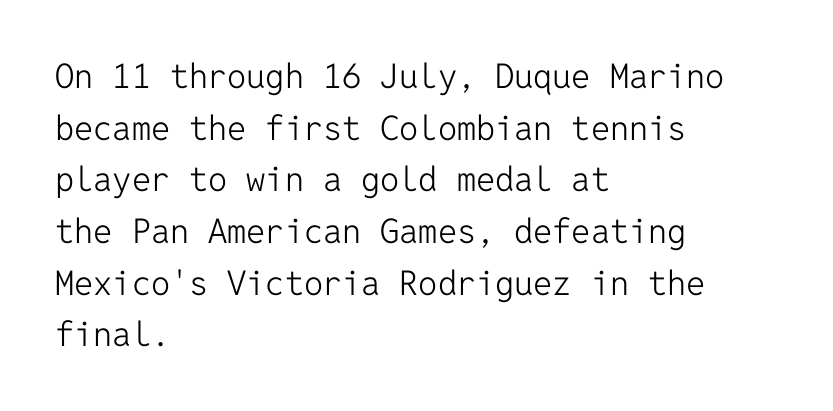
The image shows 34 px light sans-serif type, upright, monospaced; set left-aligned, normal line spacing (1.52x), normal letter spacing, not underlined; low stroke contrast and a medium x-height.
